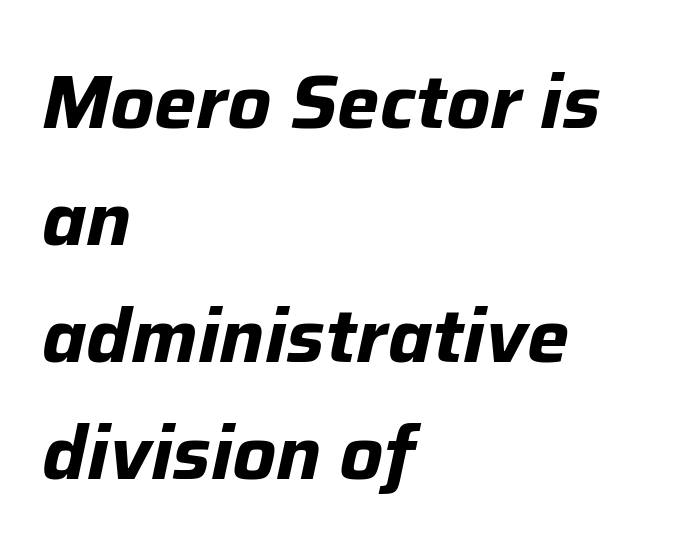
The image shows 75 px bold type, italic (leaning right); set left-aligned, normal line spacing (1.56x), normal letter spacing, not underlined; low stroke contrast and a medium x-height.
